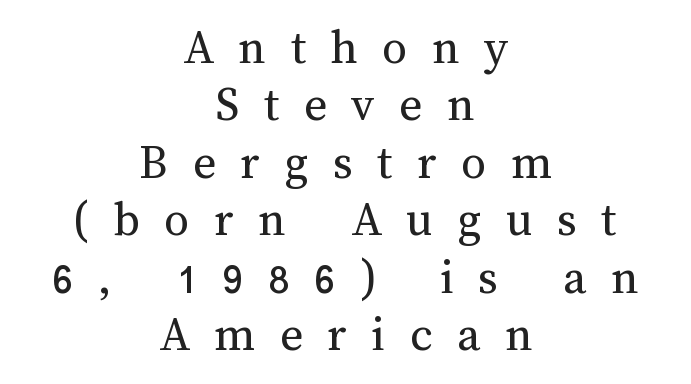
The image shows 50 px regular-weight type, upright; set centered, tight line spacing (1.15x), unusually wide letter spacing (+0.49 em), not underlined; medium stroke contrast and a medium x-height.
